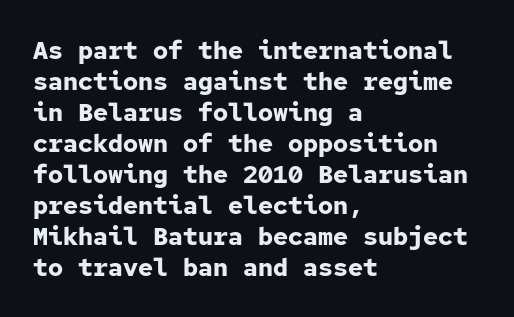
Q: Is the text bold? A: Yes.
Q: Is the text italic (slanted)? A: No, it is upright.
Q: Is the text underlined? A: No.
Q: How is the paragraph aligned? A: Left-aligned.
Q: Is the spacing between letters normal or unusually wide? A: Normal.
